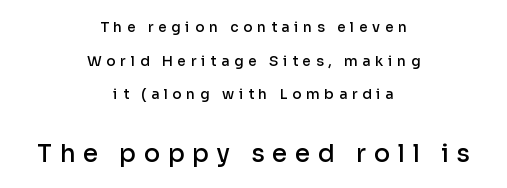
{"italic": "no", "bold": "semi", "underline": "no", "align": "center", "line_spacing": "loose", "line_spacing_ratio": 2.41, "letter_spacing": "wide", "letter_spacing_em": 0.33, "larger_block": "second", "size_ratio": 1.71, "glyph_px": 24}
